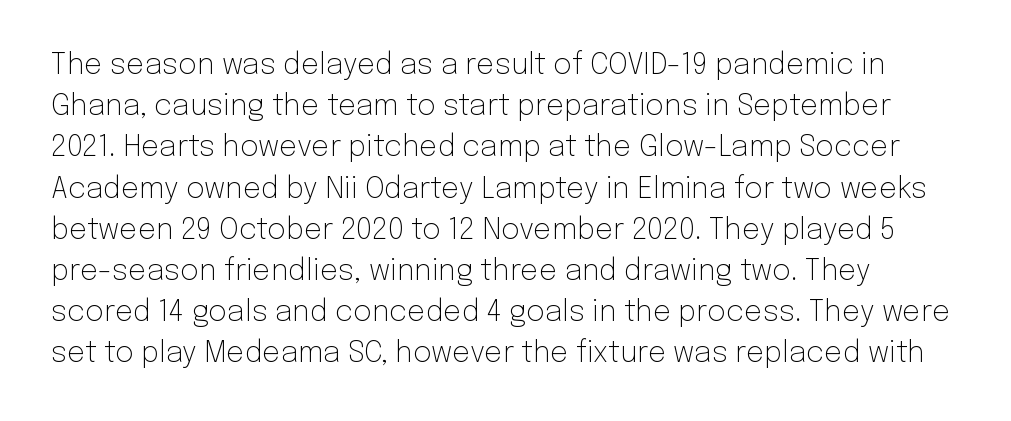
The image shows 29 px light sans-serif type, upright; set normal line spacing (1.42x), normal letter spacing, not underlined; low stroke contrast and a medium x-height.
